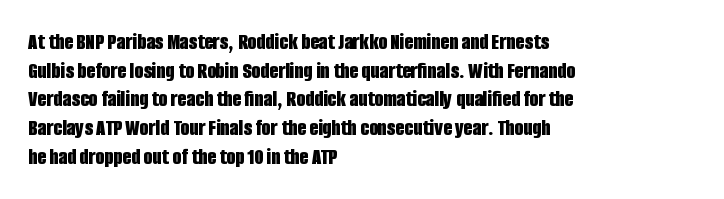
The image shows 23 px bold type, upright; set left-aligned, normal line spacing (1.25x), normal letter spacing, not underlined.
